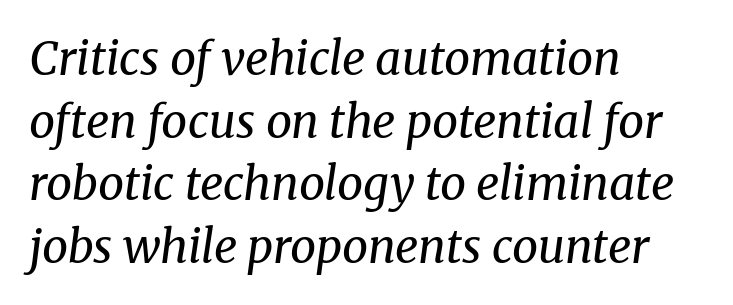
Q: Is the text bold? A: No.
Q: Is the text italic (slanted)? A: Yes, it leans right by about 8 degrees.
Q: Is the typeface a serif or a sans-serif typeface? A: Serif.
Q: Is the text underlined? A: No.
Q: How is the paragraph aligned? A: Left-aligned.
Q: Is the spacing between letters normal or unusually wide? A: Normal.
Q: Is the spacing between lines tight, normal or loose? A: Normal.
Q: Width (condensed, normal, or wide)? A: Normal.
Q: Stroke contrast? A: Medium.
Q: x-height? A: Medium.
Q: Monospaced? A: No.
